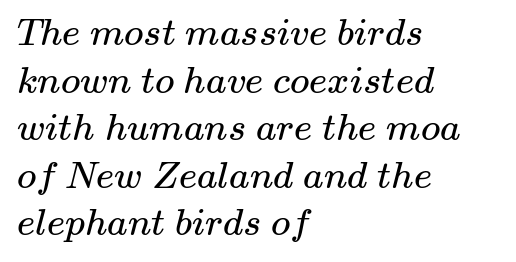
This rendering features lettering with no underline. On a weight scale, this lands at 450 or below. Spacing verdict: proportional, widths tailored to each character. The passage shown has conventional tracking throughout. Are there feet on the stems? There are — it's a serif.
